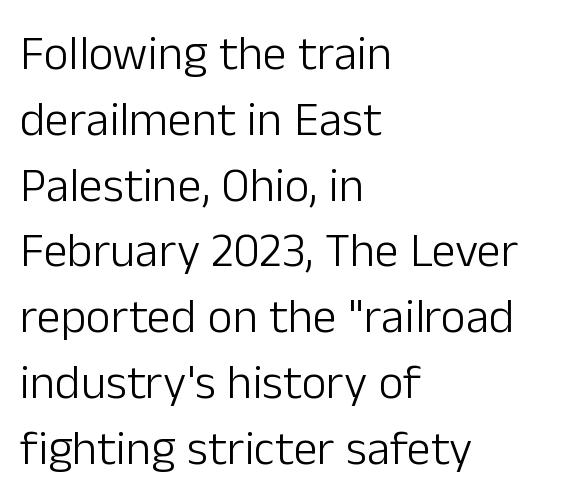
Line beginnings align vertically; line endings do not. The passage shown has conventional tracking throughout. Font category for this specimen: sans-serif. The typography opts for an upright posture over an oblique one.
